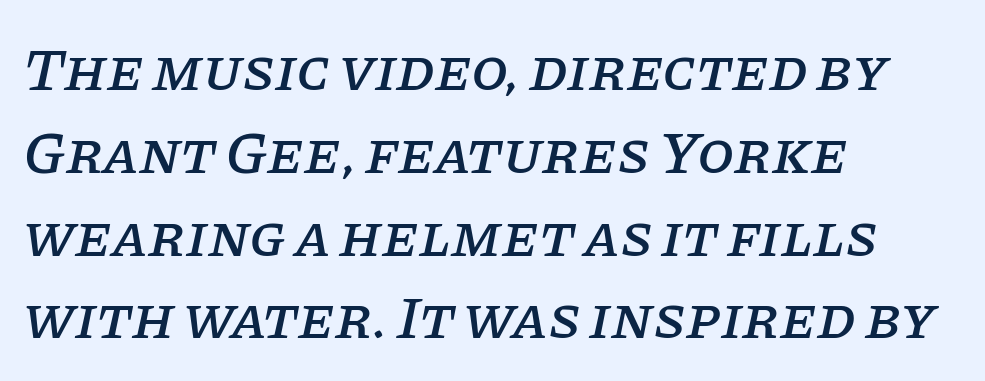
Nobody drew a line under any word here. Is this a fixed-width face? No — the glyphs have proportional, varying widths. Designer's note — italics engaged. Teacher's note: observe the even left margin — that is flush-left alignment. The typeface chosen for these lines features serifs. Horizontal bands of white between lines are of average thickness.
